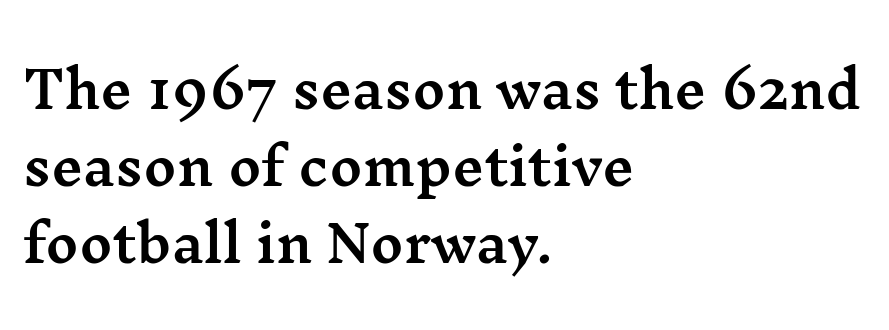
Q: Is the text italic (slanted)? A: No, it is upright.
Q: Is the typeface a serif or a sans-serif typeface? A: Serif.
Q: Is the text underlined? A: No.
Q: How is the paragraph aligned? A: Left-aligned.
Q: Is the spacing between letters normal or unusually wide? A: Normal.
Q: Is the spacing between lines tight, normal or loose? A: Normal.
Q: Width (condensed, normal, or wide)? A: Wide.
Q: Stroke contrast? A: Medium.
Q: x-height? A: Medium.
Q: Monospaced? A: No.
